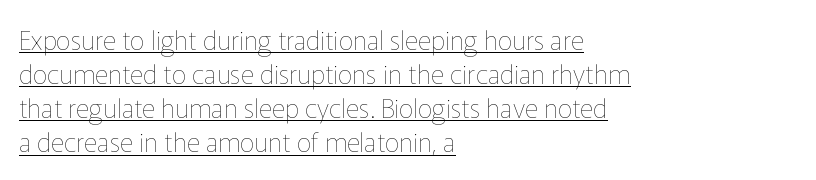
{"italic": "no", "bold": "no", "underline": "yes", "align": "left", "line_spacing": "normal", "line_spacing_ratio": 1.31, "letter_spacing": "normal", "letter_spacing_em": 0.0, "glyph_px": 26}
